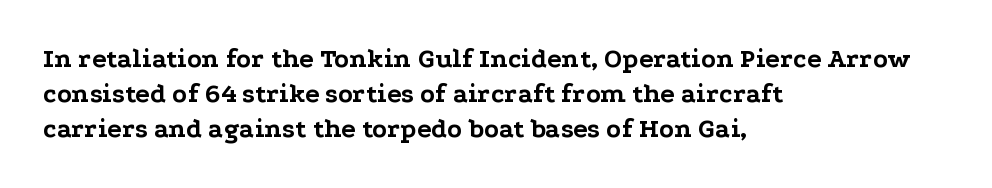
{"italic": "no", "bold": "yes", "underline": "no", "align": "left", "line_spacing": "normal", "line_spacing_ratio": 1.3, "letter_spacing": "normal", "letter_spacing_em": 0.0, "glyph_px": 27}
